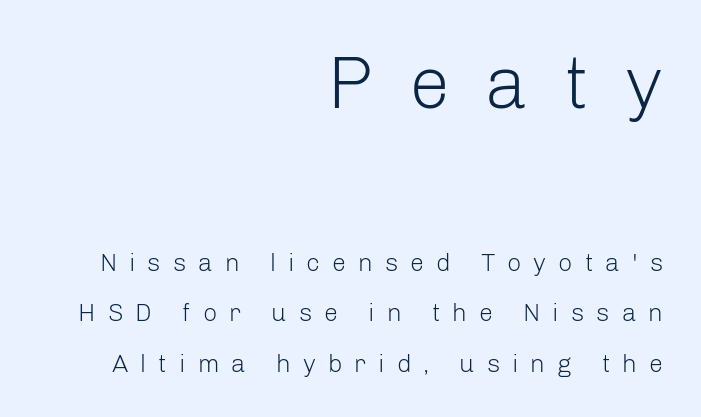
The image shows 74 px light sans-serif type, upright; set right-aligned, loose line spacing (2.02x), unusually wide letter spacing (+0.48 em), not underlined; the first (top) block is 2.96x larger; low stroke contrast and a medium x-height.
